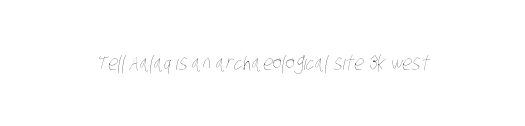
{"bold": "no", "underline": "no", "letter_spacing": "normal", "letter_spacing_em": 0.0, "glyph_px": 20}
